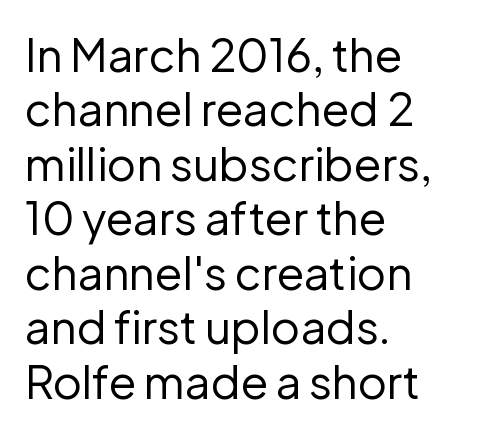
Q: Is the text bold? A: No.
Q: Is the text italic (slanted)? A: No, it is upright.
Q: Is the typeface a serif or a sans-serif typeface? A: Sans-serif.
Q: Is the text underlined? A: No.
Q: How is the paragraph aligned? A: Left-aligned.
Q: Is the spacing between letters normal or unusually wide? A: Normal.
Q: Width (condensed, normal, or wide)? A: Normal.
Q: Stroke contrast? A: Low.
Q: x-height? A: Medium.
Q: Monospaced? A: No.
